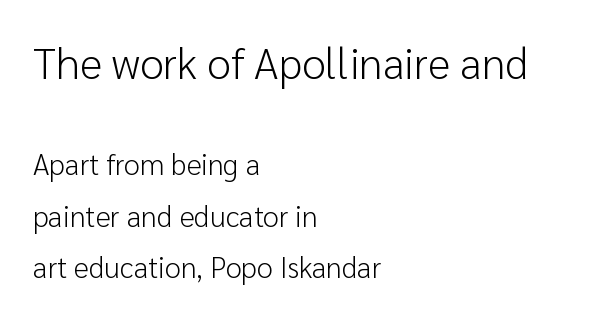
The image shows 43 px light sans-serif type, upright; set left-aligned, line spacing 1.78x, normal letter spacing, not underlined; the first (top) block is 1.48x larger; low stroke contrast and a medium x-height.
